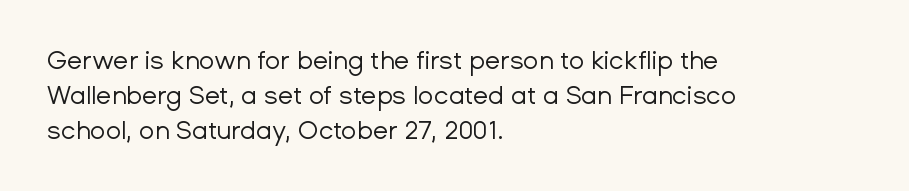
The image shows 25 px text type, upright; set left-aligned, normal line spacing (1.4x), normal letter spacing, not underlined.
